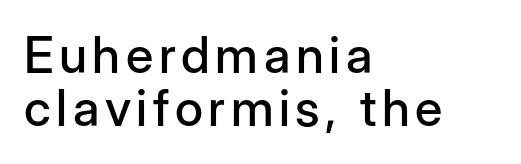
{"serif": "no", "italic": "no", "width": "normal", "stroke_contrast": "low", "x_height": "medium", "monospaced": "no", "underline": "no", "align": "left", "line_spacing": "tight", "line_spacing_ratio": 1.07, "glyph_px": 50}
